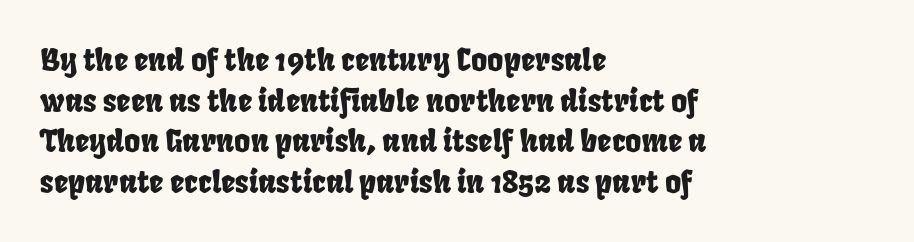
The rendering keeps characters at their native spacing. Descenders are the only things crossing below the line. Visually the block forms a straight wall on the left and a jagged coastline on the right. These lines sit exactly where default settings would place them.
